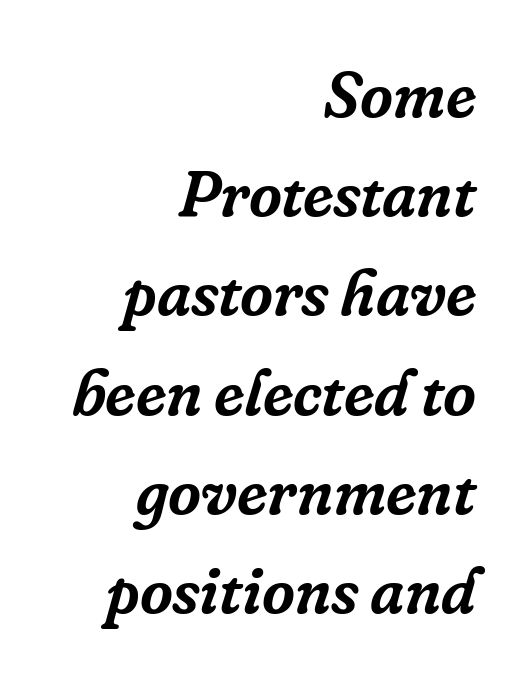
Every row of glyphs terminates at an identical x-position on the right. Looks like regular typesetting: each glyph gets only the width it needs. Check where the strokes stop: tiny serifs finish them off. The passage shown has conventional tracking throughout. Characters are canted at an angle relative to the baseline's perpendicular.
